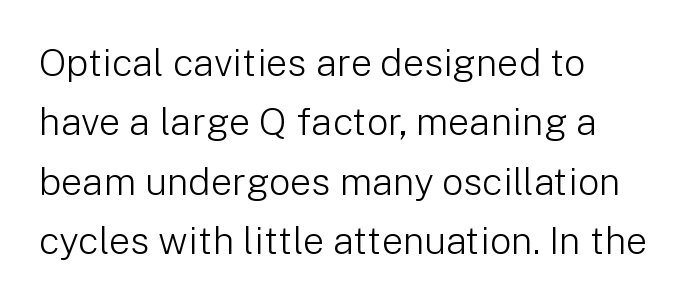
Q: Is the text bold? A: No.
Q: Is the text italic (slanted)? A: No, it is upright.
Q: Is the typeface a serif or a sans-serif typeface? A: Sans-serif.
Q: Is the text underlined? A: No.
Q: How is the paragraph aligned? A: Left-aligned.
Q: Is the spacing between letters normal or unusually wide? A: Normal.
Q: Is the spacing between lines tight, normal or loose? A: Normal.
Q: Width (condensed, normal, or wide)? A: Normal.
Q: Stroke contrast? A: Low.
Q: x-height? A: Medium.
Q: Monospaced? A: No.
